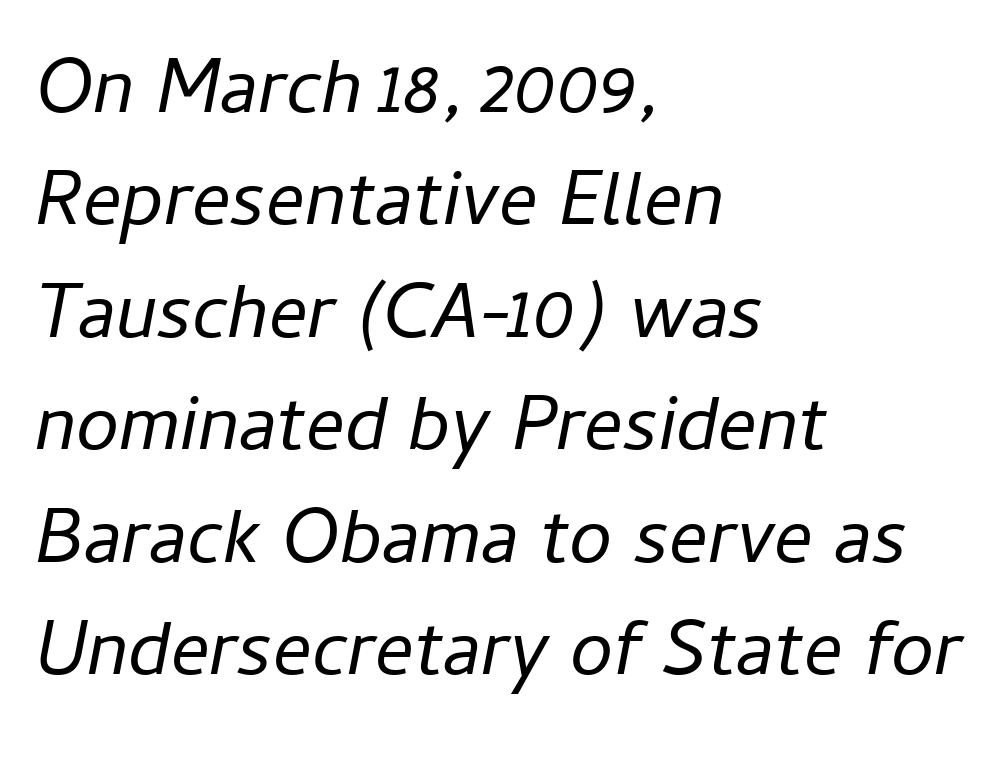
{"italic": "yes", "lean": "right", "slant_degrees": 11, "bold": "no", "weight": "regular", "width": "normal", "stroke_contrast": "low", "x_height": "medium", "monospaced": "no", "underline": "no", "align": "left", "line_spacing": "normal", "line_spacing_ratio": 1.46, "letter_spacing": "normal", "letter_spacing_em": 0.0, "glyph_px": 77}
